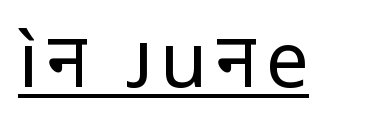
Q: Is the text bold? A: No.
Q: Is the text italic (slanted)? A: No, it is upright.
Q: Is the typeface a serif or a sans-serif typeface? A: Sans-serif.
Q: Is the text underlined? A: Yes.
Q: Width (condensed, normal, or wide)? A: Normal.
Q: Stroke contrast? A: Low.
Q: x-height? A: Medium.
Q: Monospaced? A: No.
